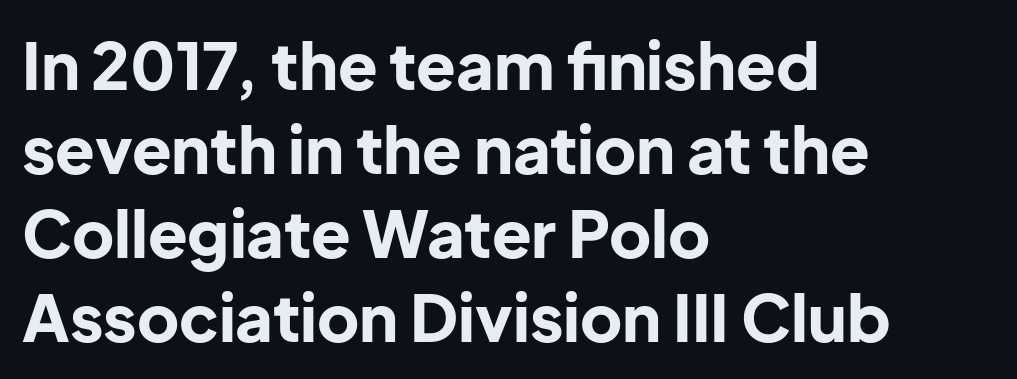
Typesetter's note: full bold, strokes at maximum text heaviness. The characters display no serif detailing; their extremities are plain. The paragraph has a hard left edge and a soft right edge. The space between consecutive lines is moderate.
